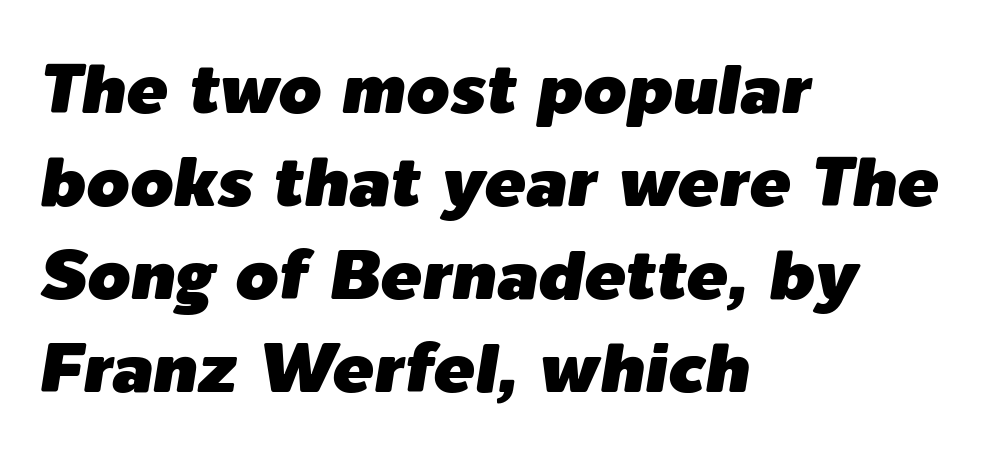
Q: Is the text italic (slanted)? A: Yes, it leans right by about 9 degrees.
Q: Is the text underlined? A: No.
Q: How is the paragraph aligned? A: Left-aligned.
Q: Is the spacing between letters normal or unusually wide? A: Normal.
Q: Is the spacing between lines tight, normal or loose? A: Normal.
Q: Width (condensed, normal, or wide)? A: Normal.
Q: Stroke contrast? A: Low.
Q: x-height? A: Medium.
Q: Monospaced? A: No.
